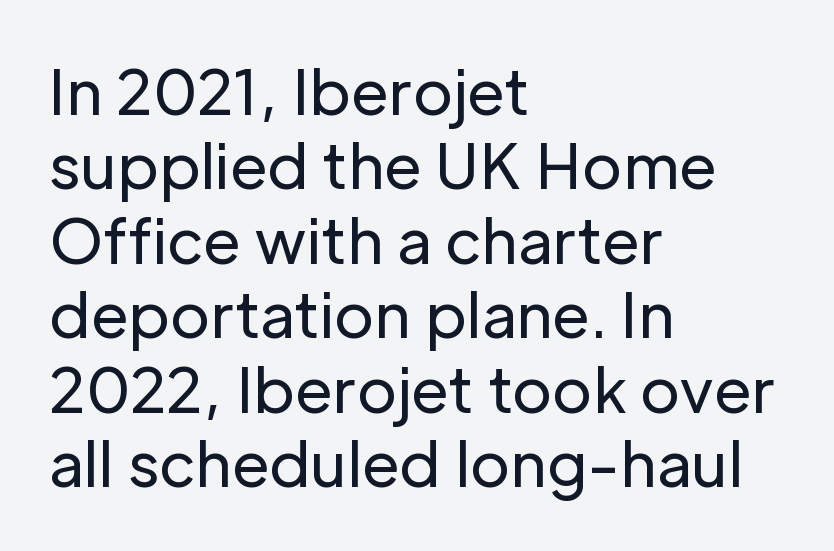
Q: Is the text bold? A: No.
Q: Is the text italic (slanted)? A: No, it is upright.
Q: Is the typeface a serif or a sans-serif typeface? A: Sans-serif.
Q: Is the text underlined? A: No.
Q: How is the paragraph aligned? A: Left-aligned.
Q: Is the spacing between letters normal or unusually wide? A: Normal.
Q: Width (condensed, normal, or wide)? A: Normal.
Q: Stroke contrast? A: Low.
Q: x-height? A: Medium.
Q: Monospaced? A: No.
